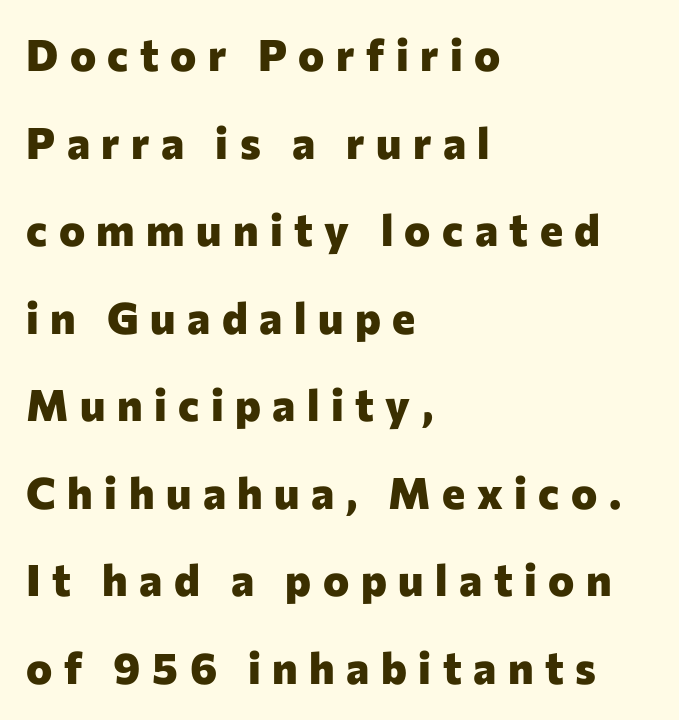
Q: Is the text bold? A: Yes.
Q: Is the text italic (slanted)? A: No, it is upright.
Q: Is the typeface a serif or a sans-serif typeface? A: Sans-serif.
Q: Is the text underlined? A: No.
Q: How is the paragraph aligned? A: Left-aligned.
Q: Is the spacing between letters normal or unusually wide? A: Unusually wide.
Q: Is the spacing between lines tight, normal or loose? A: Loose.
Q: Width (condensed, normal, or wide)? A: Normal.
Q: Stroke contrast? A: Low.
Q: x-height? A: Medium.
Q: Monospaced? A: No.
